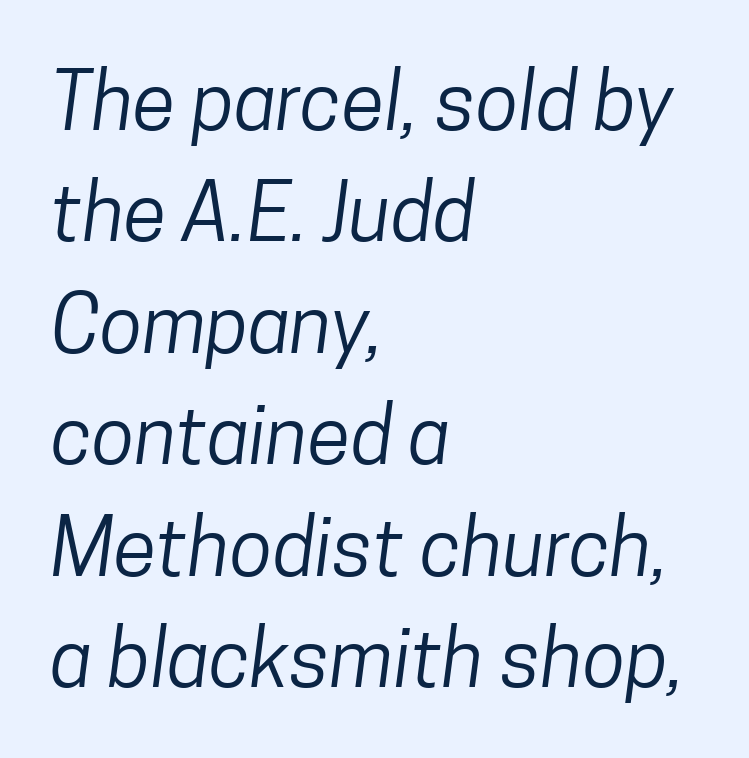
Q: Is the text bold? A: No.
Q: Is the typeface a serif or a sans-serif typeface? A: Sans-serif.
Q: Is the text underlined? A: No.
Q: How is the paragraph aligned? A: Left-aligned.
Q: Is the spacing between letters normal or unusually wide? A: Normal.
Q: Is the spacing between lines tight, normal or loose? A: Normal.
Q: Width (condensed, normal, or wide)? A: Condensed.
Q: Stroke contrast? A: Low.
Q: x-height? A: Medium.
Q: Monospaced? A: No.
